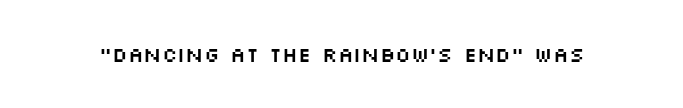
The image shows 21 px text type, upright; set normal letter spacing, not underlined.
